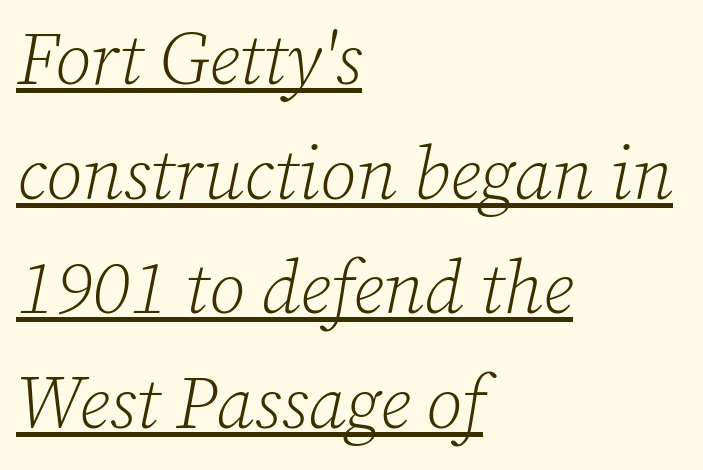
Q: Is the text bold? A: No.
Q: Is the text italic (slanted)? A: Yes, it leans right by about 12 degrees.
Q: Is the typeface a serif or a sans-serif typeface? A: Serif.
Q: Is the text underlined? A: Yes.
Q: How is the paragraph aligned? A: Left-aligned.
Q: Is the spacing between letters normal or unusually wide? A: Normal.
Q: Is the spacing between lines tight, normal or loose? A: Normal.
Q: Width (condensed, normal, or wide)? A: Normal.
Q: Stroke contrast? A: Low.
Q: x-height? A: Medium.
Q: Monospaced? A: No.
